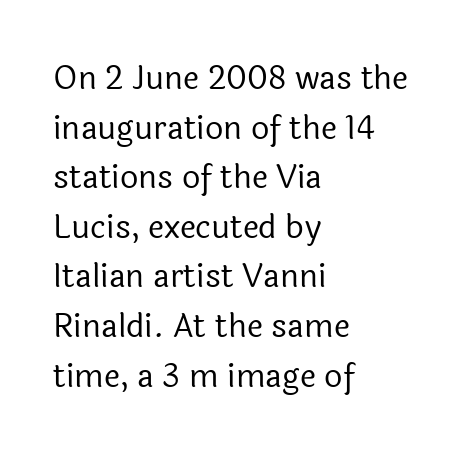
The type sits square on the baseline with zero lean. Letterform terminals end flat and unadorned throughout the passage. Proportional: the letters do not fall into vertical columns. Weight: regular or lighter. Letters rest on an invisible, unmarked baseline. Left-aligned paragraph, ragged on the right.
